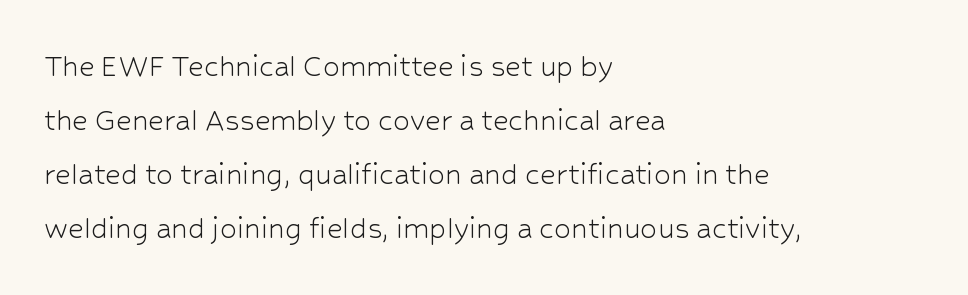
The image shows 34 px light sans-serif type, upright; set left-aligned, normal line spacing (1.59x), normal letter spacing, not underlined; low stroke contrast and a medium x-height.
